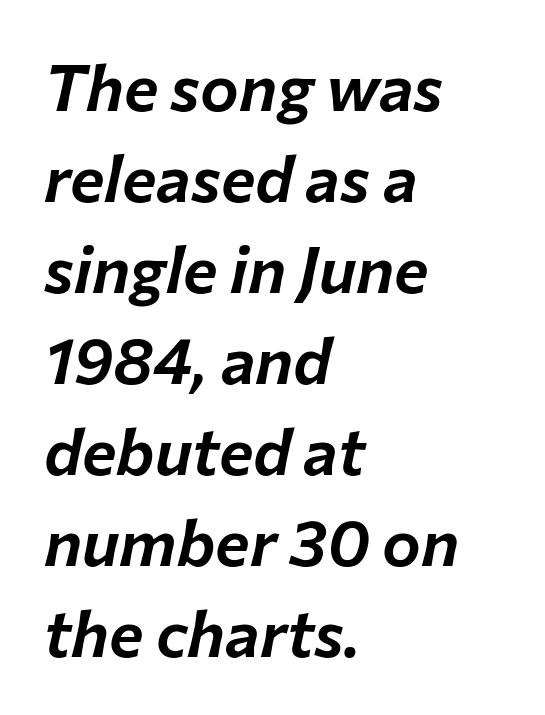
{"italic": "yes", "lean": "right", "slant_degrees": 12, "width": "normal", "stroke_contrast": "low", "x_height": "medium", "monospaced": "no", "underline": "no", "align": "left", "line_spacing": "normal", "line_spacing_ratio": 1.4, "letter_spacing": "normal", "letter_spacing_em": 0.0, "glyph_px": 65}
